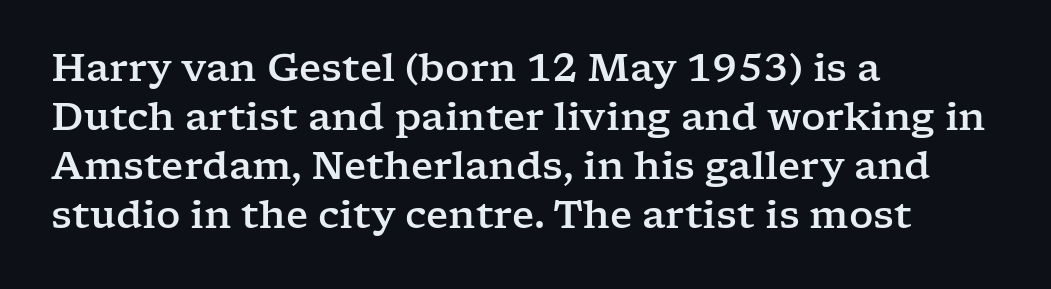
Rule under the text: the space is simply empty. Vertical spacing — default. I'd call this a serif setting — the letters wear small feet. There is no visible air inserted between adjacent glyphs.
